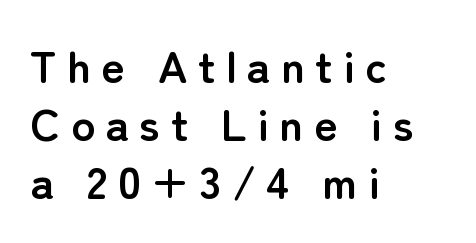
The image shows 45 px semibold sans-serif type, upright; set left-aligned, normal line spacing (1.29x), unusually wide letter spacing (+0.23 em), not underlined; low stroke contrast and a medium x-height.
